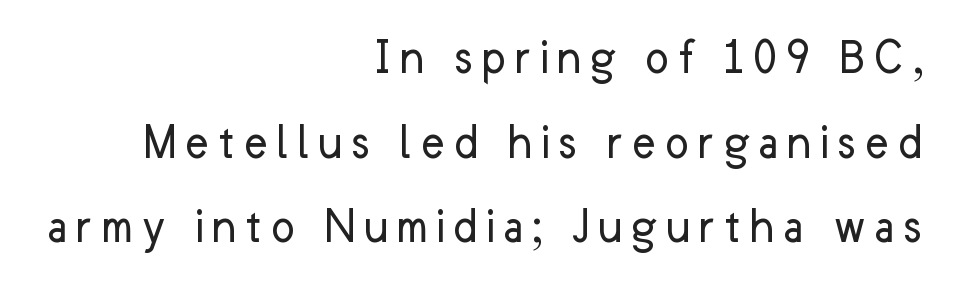
{"serif": "no", "italic": "no", "bold": "no", "weight": "regular", "width": "normal", "stroke_contrast": "low", "x_height": "medium", "monospaced": "no", "underline": "no", "align": "right", "line_spacing": "normal", "line_spacing_ratio": 1.66, "glyph_px": 51}
